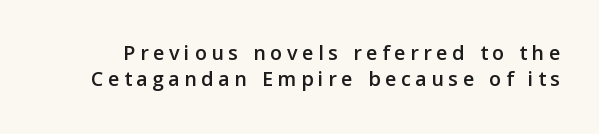
{"italic": "no", "underline": "no", "line_spacing_ratio": 1.17, "letter_spacing": "wide", "letter_spacing_em": 0.21, "glyph_px": 22}
